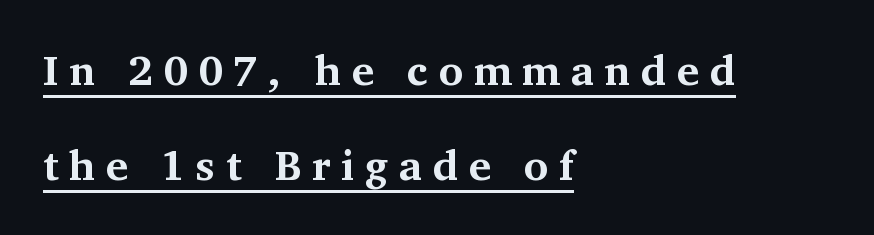
Characters remain perfectly vertical along every line. The paragraph shown leans on its left margin. Looks like regular typesetting: each glyph gets only the width it needs. These lines are composed in type with serifs. Chunky letters — that's bold for sure. Each line of the rendering has a horizontal stroke beneath the glyphs.
